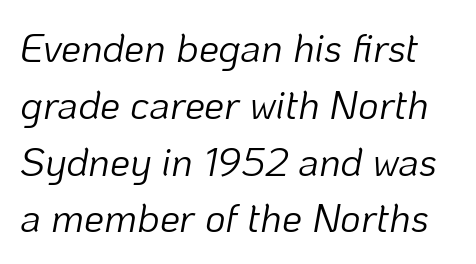
Q: Is the text bold? A: No.
Q: Is the text italic (slanted)? A: Yes, it leans right by about 10 degrees.
Q: Is the text underlined? A: No.
Q: Is the spacing between letters normal or unusually wide? A: Normal.
Q: Is the spacing between lines tight, normal or loose? A: Normal.
Q: Width (condensed, normal, or wide)? A: Normal.
Q: Stroke contrast? A: Low.
Q: x-height? A: Medium.
Q: Monospaced? A: No.
